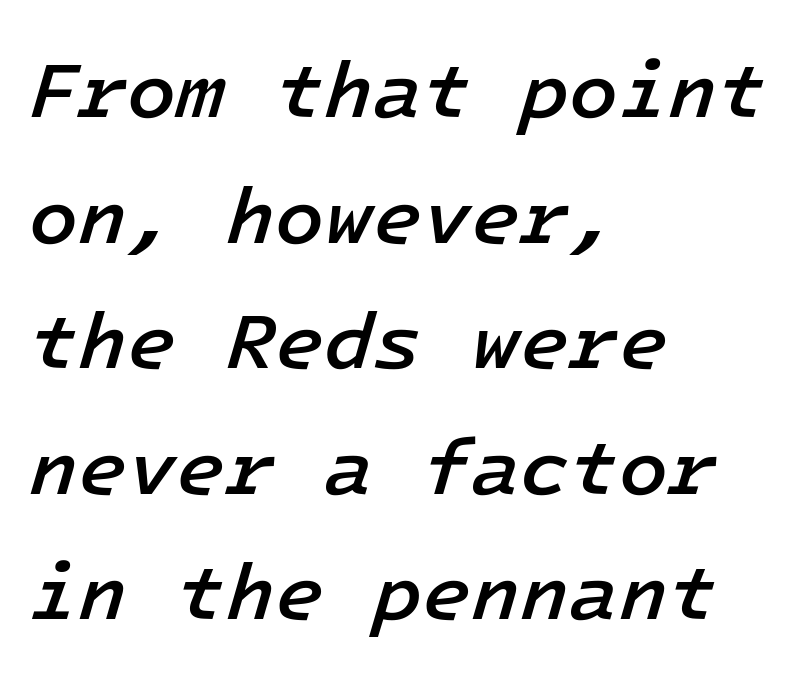
{"italic": "yes", "lean": "right", "slant_degrees": 16, "bold": "semi", "weight": "semibold", "width": "normal", "stroke_contrast": "low", "x_height": "medium", "monospaced": "yes", "underline": "no", "align": "left", "line_spacing": "normal", "line_spacing_ratio": 1.57, "letter_spacing": "normal", "letter_spacing_em": 0.0, "glyph_px": 80}
